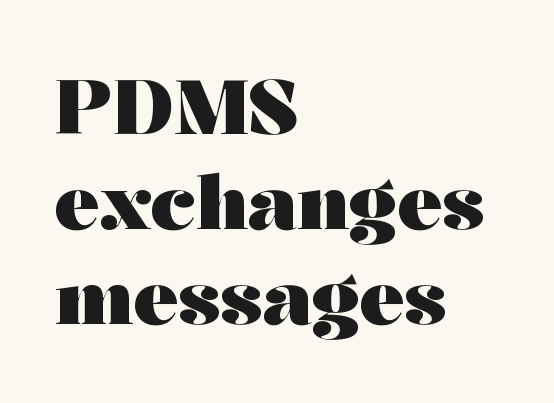
The rendering uses a moderate line-height, typical for paragraphs. Serifs: yes, visible at the terminals of the letterforms. The rag falls on the right side of this text block. Words appear dense and cohesive because spacing is normal. The letters are bold, with thick, heavy strokes. It's the straight-up-and-down kind of type.
